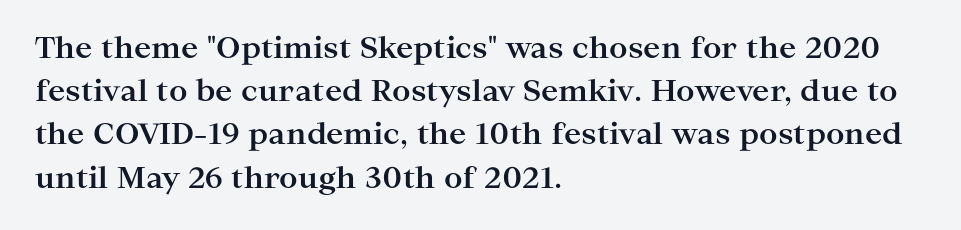
The image shows 29 px bold, wide serif type, upright; set left-aligned, normal line spacing (1.49x), normal letter spacing, not underlined; high stroke contrast and a medium x-height.
